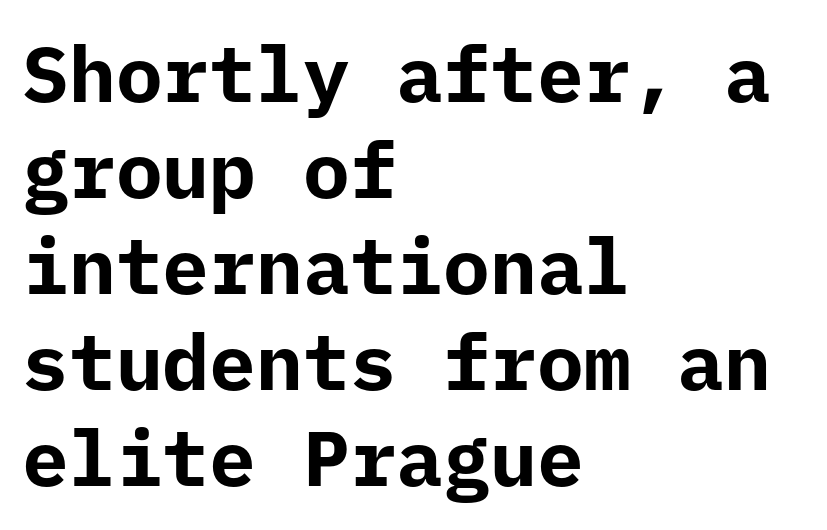
The image shows 78 px bold sans-serif type, upright, monospaced; set left-aligned, line spacing 1.23x, normal letter spacing, not underlined; low stroke contrast and a medium x-height.
